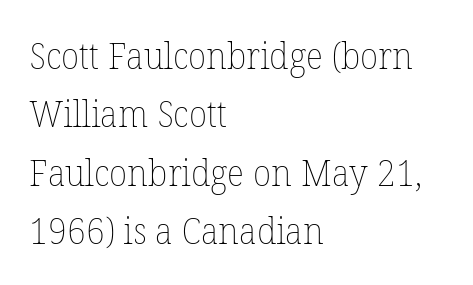
All the whitespace from short lines collects on the right. Observe the ordinary spacing: letters are neighbours, not strangers. Bare-footed words on every line. This block has exactly the height ordinary leading produces. Heft: none added — not bold.
